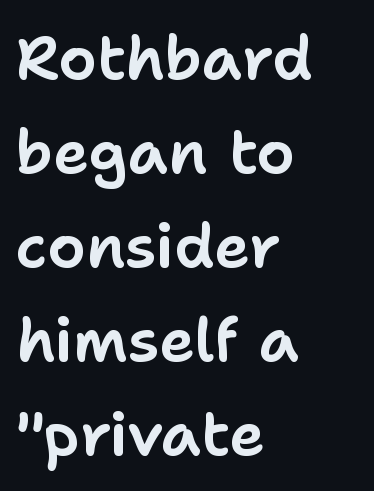
Q: Is the text italic (slanted)? A: No, it is upright.
Q: Is the typeface a serif or a sans-serif typeface? A: Sans-serif.
Q: Is the text underlined? A: No.
Q: How is the paragraph aligned? A: Left-aligned.
Q: Is the spacing between letters normal or unusually wide? A: Normal.
Q: Is the spacing between lines tight, normal or loose? A: Normal.
Q: Width (condensed, normal, or wide)? A: Normal.
Q: Stroke contrast? A: Low.
Q: x-height? A: Medium.
Q: Monospaced? A: No.
